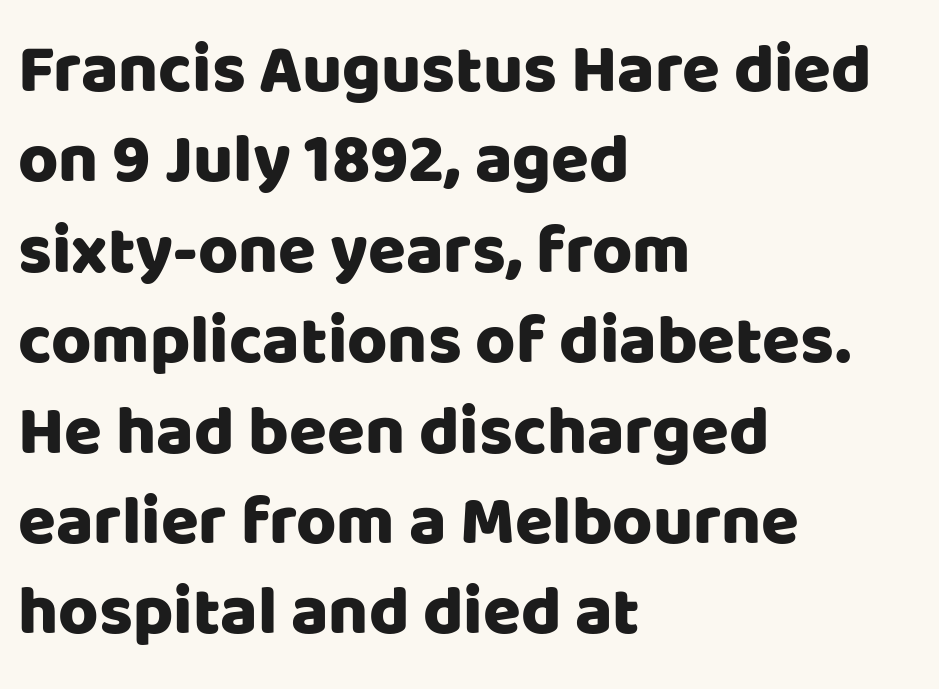
The image shows 69 px sans-serif type, upright; set left-aligned, normal line spacing (1.31x), normal letter spacing, not underlined; low stroke contrast and a large x-height.
